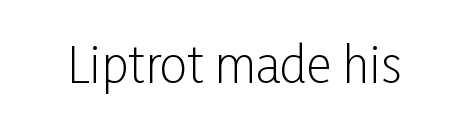
The image shows 49 px light, condensed sans-serif type, upright; set normal letter spacing, not underlined; low stroke contrast and a medium x-height.
